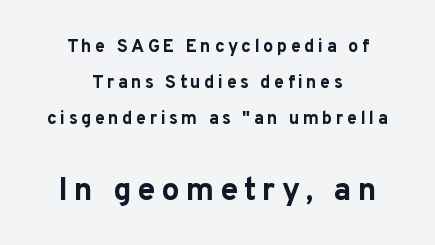
{"serif": "no", "italic": "no", "bold": "yes", "weight": "bold", "width": "normal", "stroke_contrast": "low", "x_height": "medium", "monospaced": "no", "underline": "no", "align": "center", "line_spacing": "loose", "line_spacing_ratio": 2.01, "larger_block": "second", "size_ratio": 1.78, "glyph_px": 32}
